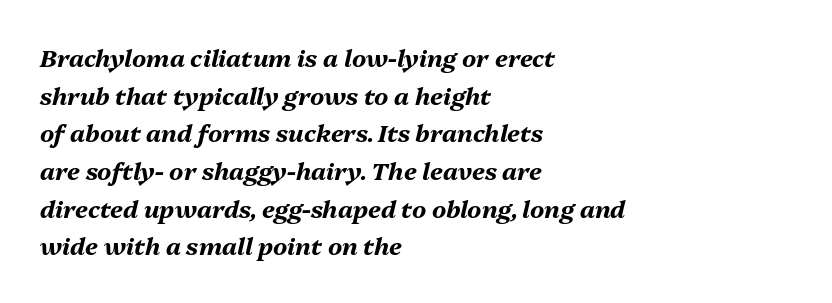
Q: Is the text bold? A: Yes.
Q: Is the text italic (slanted)? A: Yes, it leans right by about 13 degrees.
Q: Is the text underlined? A: No.
Q: How is the paragraph aligned? A: Left-aligned.
Q: Is the spacing between letters normal or unusually wide? A: Normal.
Q: Is the spacing between lines tight, normal or loose? A: Normal.
